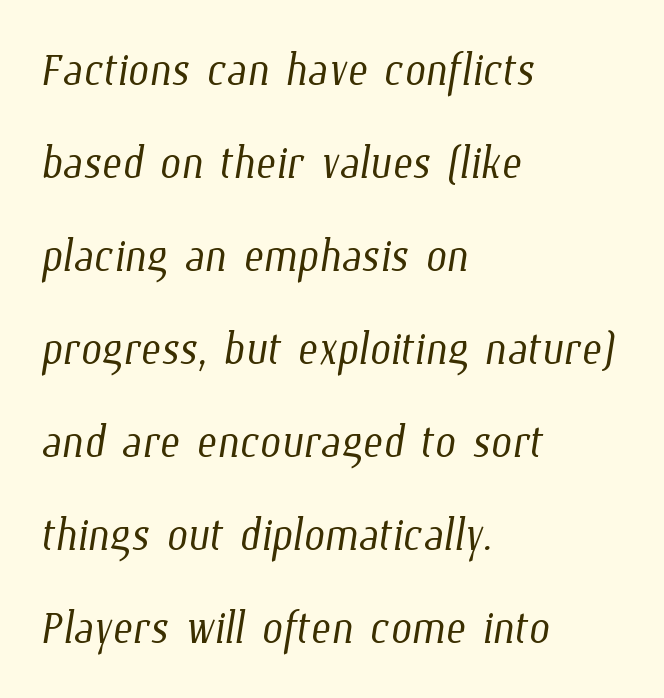
{"bold": "no", "weight": "light", "width": "condensed", "stroke_contrast": "low", "x_height": "medium", "monospaced": "no", "underline": "no", "align": "left", "line_spacing": "normal", "line_spacing_ratio": 1.55, "letter_spacing": "normal", "letter_spacing_em": 0.0, "glyph_px": 60}
